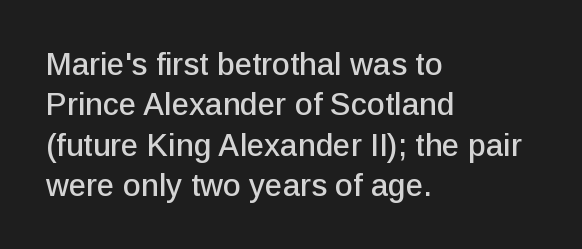
The image shows 31 px sans-serif type, upright; set left-aligned, normal line spacing (1.3x), normal letter spacing, not underlined; low stroke contrast and a medium x-height.
